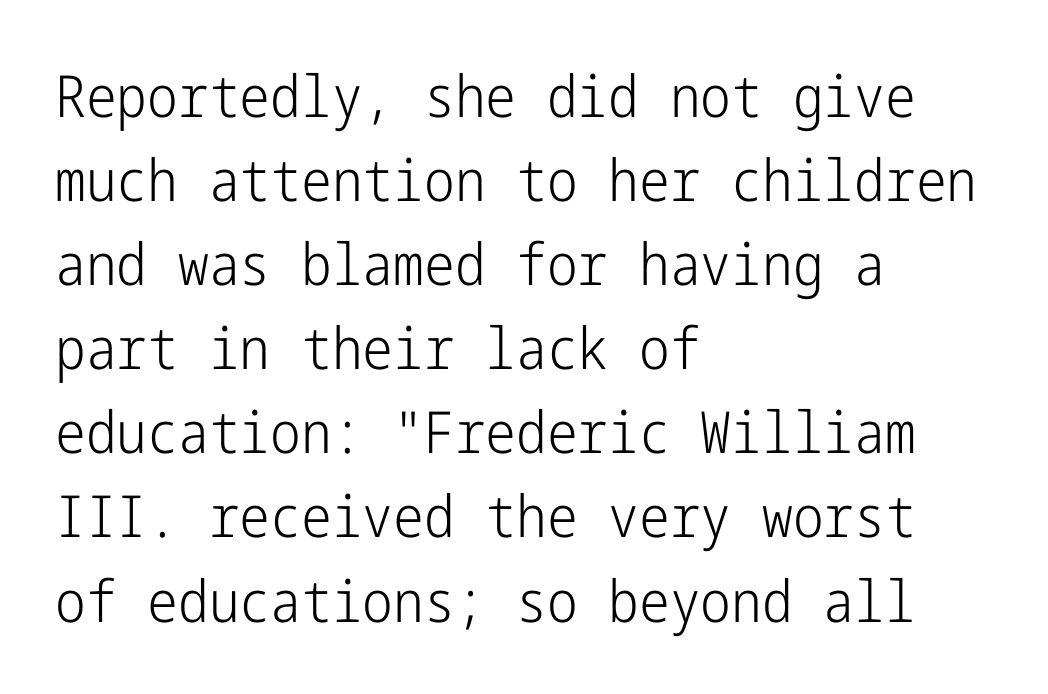
Q: Is the text bold? A: No.
Q: Is the text italic (slanted)? A: No, it is upright.
Q: Is the typeface a serif or a sans-serif typeface? A: Sans-serif.
Q: Is the text underlined? A: No.
Q: How is the paragraph aligned? A: Left-aligned.
Q: Is the spacing between letters normal or unusually wide? A: Normal.
Q: Is the spacing between lines tight, normal or loose? A: Normal.
Q: Width (condensed, normal, or wide)? A: Condensed.
Q: Stroke contrast? A: Low.
Q: x-height? A: Medium.
